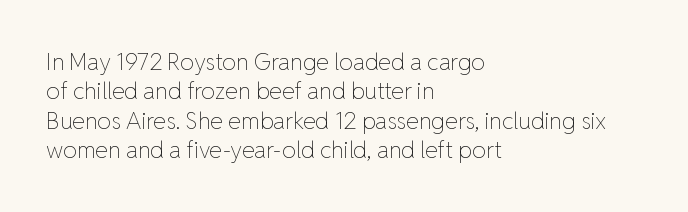
Q: Is the text bold? A: No.
Q: Is the text italic (slanted)? A: No, it is upright.
Q: Is the text underlined? A: No.
Q: How is the paragraph aligned? A: Left-aligned.
Q: Is the spacing between letters normal or unusually wide? A: Normal.
Q: Is the spacing between lines tight, normal or loose? A: Normal.
